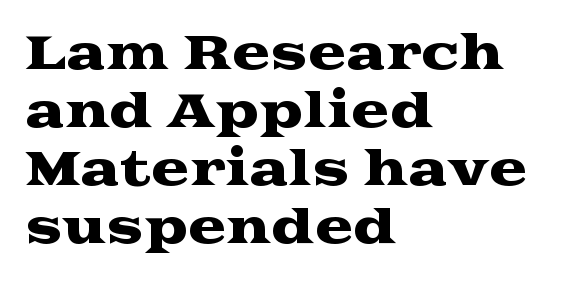
Q: Is the text italic (slanted)? A: No, it is upright.
Q: Is the typeface a serif or a sans-serif typeface? A: Serif.
Q: Is the text underlined? A: No.
Q: How is the paragraph aligned? A: Left-aligned.
Q: Is the spacing between letters normal or unusually wide? A: Normal.
Q: Is the spacing between lines tight, normal or loose? A: Normal.
Q: Width (condensed, normal, or wide)? A: Wide.
Q: Stroke contrast? A: Medium.
Q: x-height? A: Medium.
Q: Monospaced? A: No.
